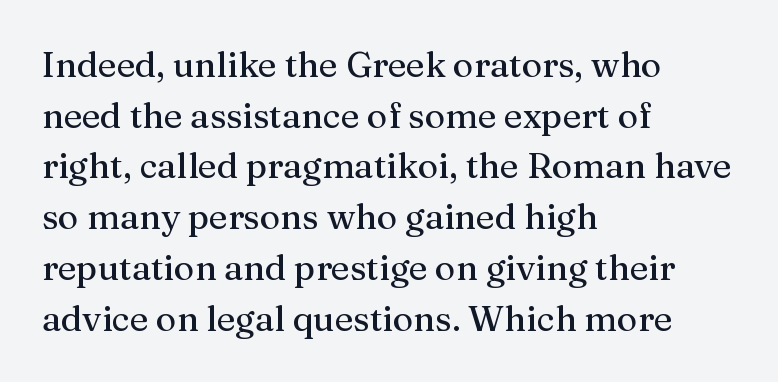
The image shows 35 px serif type, upright; set left-aligned, normal line spacing (1.45x), normal letter spacing, not underlined; medium stroke contrast and a medium x-height.
